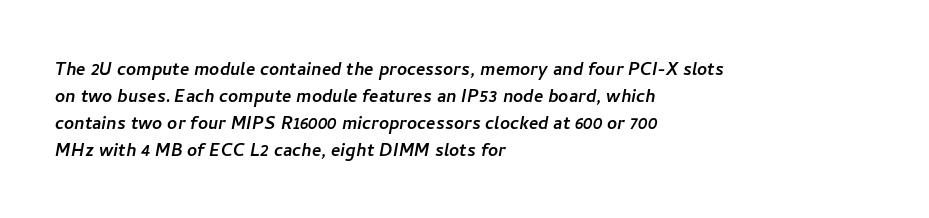
The image shows 22 px text type; set left-aligned, line spacing 1.22x, normal letter spacing, not underlined.
